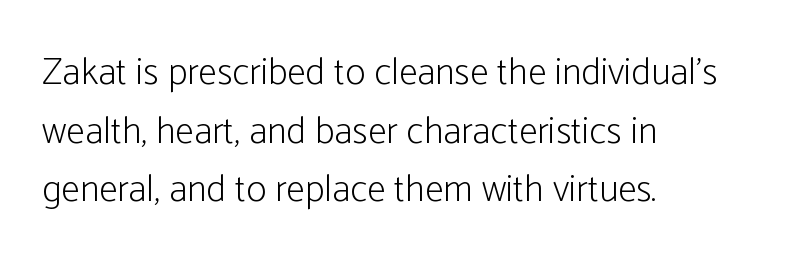
The image shows 38 px light, condensed sans-serif type, upright; set left-aligned, normal line spacing (1.54x), normal letter spacing, not underlined; low stroke contrast and a medium x-height.
